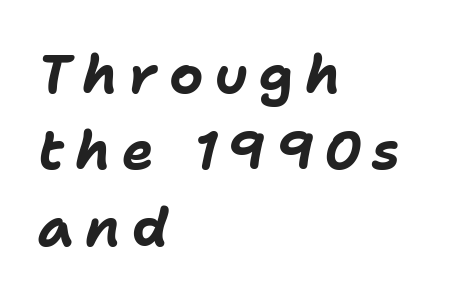
{"italic": "yes", "lean": "right", "slant_degrees": 11, "bold": "yes", "weight": "bold", "width": "normal", "stroke_contrast": "low", "x_height": "medium", "monospaced": "no", "underline": "no", "align": "left", "line_spacing": "normal", "line_spacing_ratio": 1.44, "letter_spacing": "wide", "letter_spacing_em": 0.21, "glyph_px": 53}
